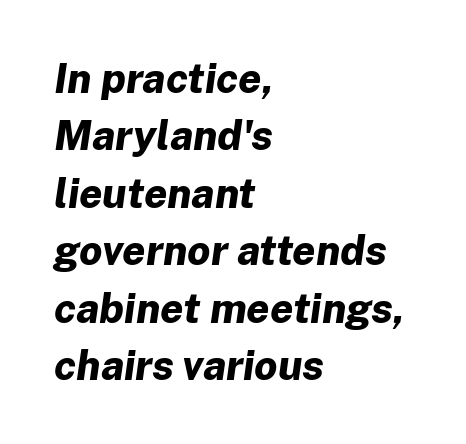
Q: Is the text bold? A: Yes.
Q: Is the text italic (slanted)? A: Yes, it leans right by about 8 degrees.
Q: Is the text underlined? A: No.
Q: How is the paragraph aligned? A: Left-aligned.
Q: Is the spacing between letters normal or unusually wide? A: Normal.
Q: Is the spacing between lines tight, normal or loose? A: Normal.
Q: Width (condensed, normal, or wide)? A: Normal.
Q: Stroke contrast? A: Low.
Q: x-height? A: Medium.
Q: Monospaced? A: No.
